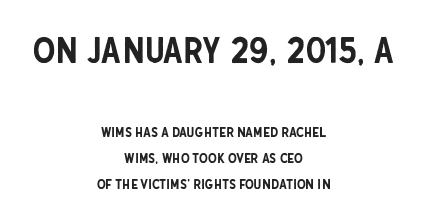
The image shows 36 px condensed sans-serif type, upright; set centered, line spacing 1.85x, normal letter spacing, not underlined; the first (top) block is 2.57x larger; low stroke contrast and a large x-height.
